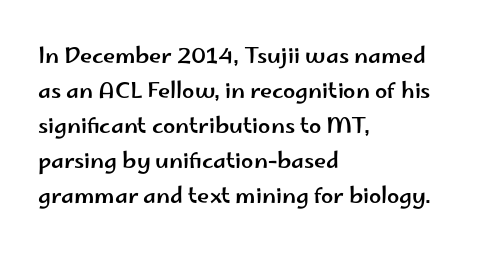
Q: Is the text italic (slanted)? A: No, it is upright.
Q: Is the text underlined? A: No.
Q: How is the paragraph aligned? A: Left-aligned.
Q: Is the spacing between letters normal or unusually wide? A: Normal.
Q: Is the spacing between lines tight, normal or loose? A: Normal.
